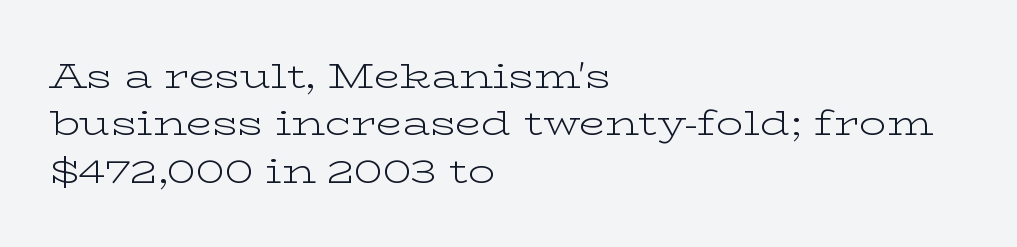
The image shows 34 px light, wide serif type, upright; set left-aligned, normal line spacing (1.39x), normal letter spacing, not underlined; low stroke contrast and a medium x-height.
